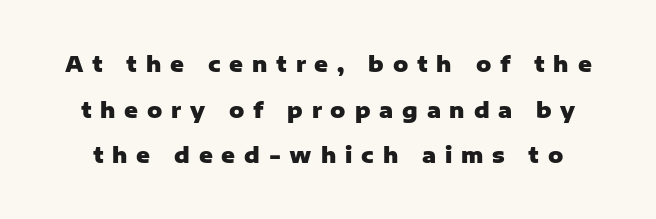
Plenty of ink on the page — the face is bold. Quick note: not italic, upright. Between one letter and the next there's a generous, obvious gap. Compared with typical paragraphs, the rows here are farther apart. The words here are not underlined.
